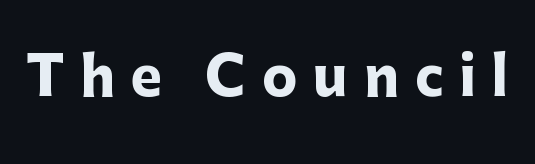
{"serif": "no", "italic": "no", "bold": "yes", "weight": "heavy", "width": "normal", "stroke_contrast": "low", "x_height": "medium", "monospaced": "no", "underline": "no", "letter_spacing": "wide", "letter_spacing_em": 0.3, "glyph_px": 53}
